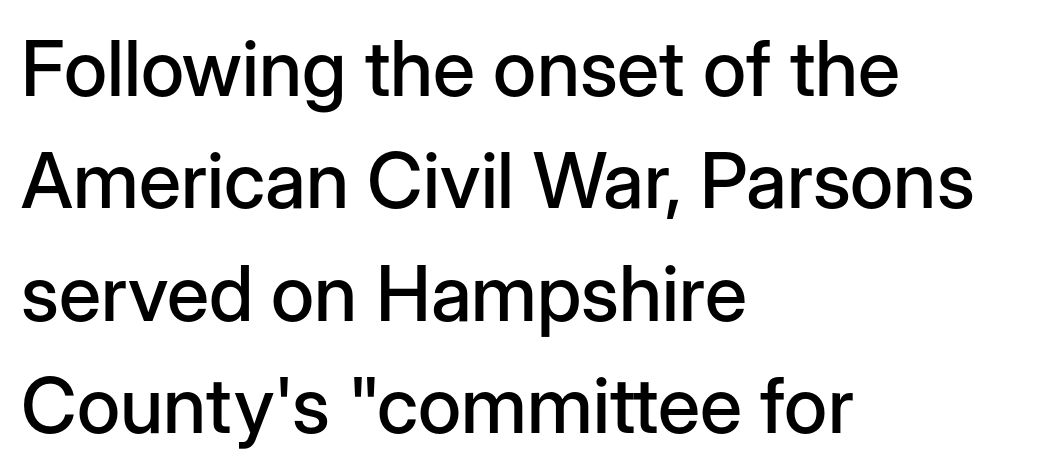
Q: Is the text italic (slanted)? A: No, it is upright.
Q: Is the typeface a serif or a sans-serif typeface? A: Sans-serif.
Q: Is the text underlined? A: No.
Q: How is the paragraph aligned? A: Left-aligned.
Q: Is the spacing between letters normal or unusually wide? A: Normal.
Q: Is the spacing between lines tight, normal or loose? A: Normal.
Q: Width (condensed, normal, or wide)? A: Normal.
Q: Stroke contrast? A: Low.
Q: x-height? A: Medium.
Q: Monospaced? A: No.
